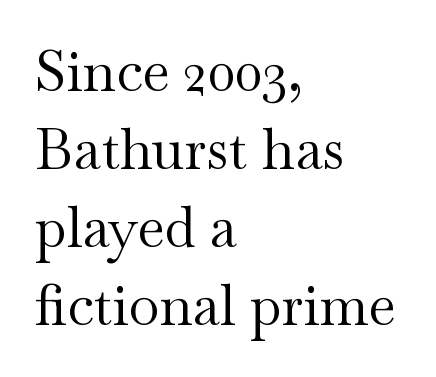
Q: Is the text bold? A: No.
Q: Is the text italic (slanted)? A: No, it is upright.
Q: Is the typeface a serif or a sans-serif typeface? A: Serif.
Q: Is the text underlined? A: No.
Q: How is the paragraph aligned? A: Left-aligned.
Q: Is the spacing between letters normal or unusually wide? A: Normal.
Q: Is the spacing between lines tight, normal or loose? A: Normal.
Q: Width (condensed, normal, or wide)? A: Wide.
Q: Stroke contrast? A: Medium.
Q: x-height? A: Small.
Q: Monospaced? A: No.
